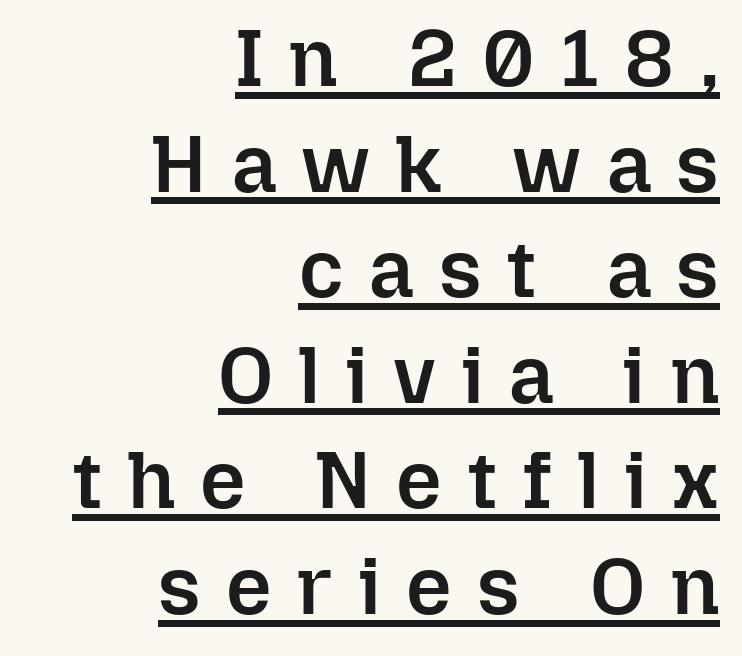
The image shows 80 px semibold type, upright; set right-aligned, normal line spacing (1.32x), unusually wide letter spacing (+0.32 em), underlined; low stroke contrast and a medium x-height.
